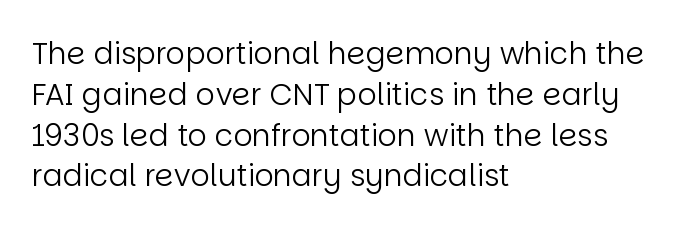
The image shows 30 px regular-weight sans-serif type, upright; set left-aligned, normal line spacing (1.36x), normal letter spacing, not underlined; low stroke contrast and a large x-height.
